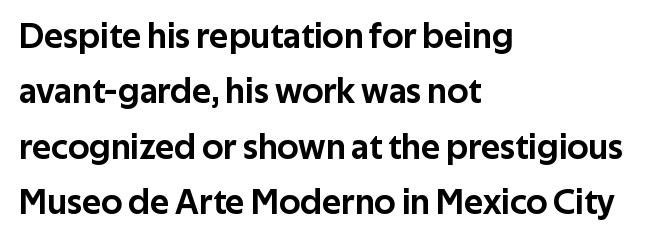
{"serif": "no", "italic": "no", "width": "normal", "stroke_contrast": "low", "x_height": "medium", "monospaced": "no", "underline": "no", "align": "left", "line_spacing": "normal", "line_spacing_ratio": 1.54, "letter_spacing": "normal", "letter_spacing_em": 0.0, "glyph_px": 36}
